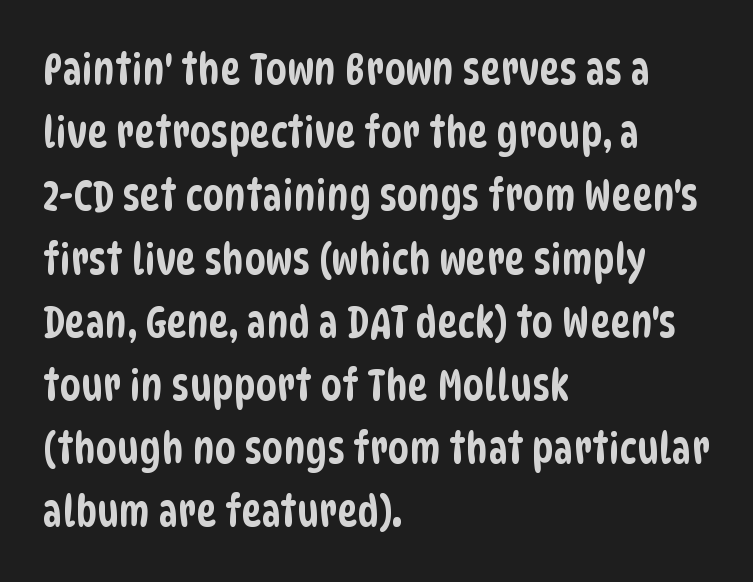
How would I describe the line gaps? Plain and ordinary. Unmarked baselines from the first word to the last. This sample uses a sans-serif face. The type is set solid horizontally, with unmodified tracking. The rendering anchors every line to the left-hand side. The letters advance in unequal steps, a hallmark of proportional type.
